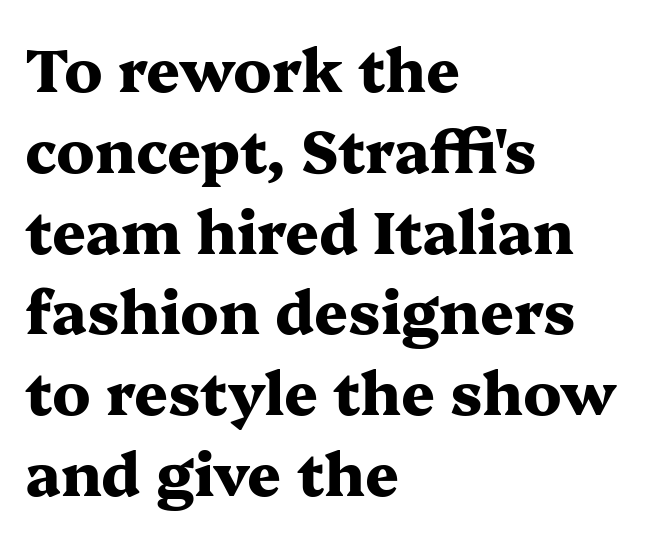
{"serif": "yes", "italic": "no", "bold": "yes", "weight": "heavy", "width": "wide", "stroke_contrast": "medium", "x_height": "medium", "monospaced": "no", "underline": "no", "align": "left", "line_spacing": "normal", "line_spacing_ratio": 1.37, "letter_spacing": "normal", "letter_spacing_em": 0.0, "glyph_px": 59}
